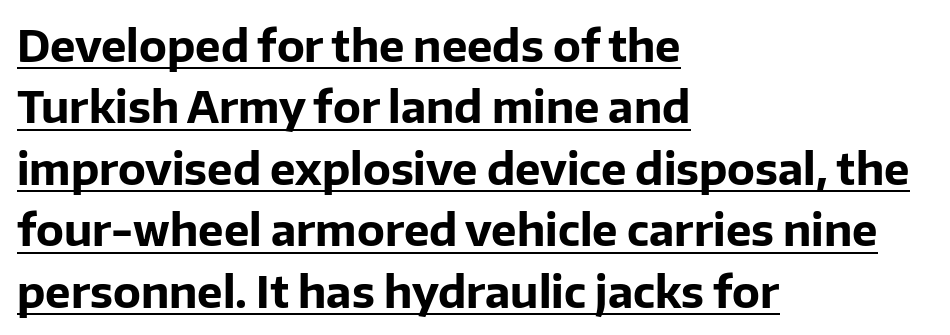
{"serif": "no", "italic": "no", "bold": "yes", "weight": "bold", "width": "normal", "stroke_contrast": "low", "x_height": "medium", "monospaced": "no", "underline": "yes", "align": "left", "line_spacing": "normal", "line_spacing_ratio": 1.43, "letter_spacing": "normal", "letter_spacing_em": 0.0, "glyph_px": 43}
